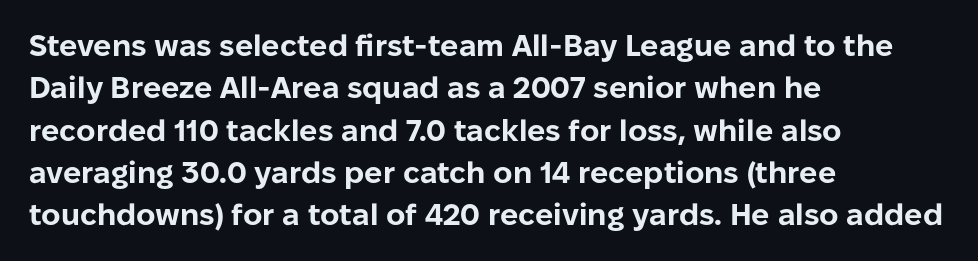
Q: Is the text bold? A: Yes.
Q: Is the text italic (slanted)? A: No, it is upright.
Q: Is the typeface a serif or a sans-serif typeface? A: Sans-serif.
Q: Is the text underlined? A: No.
Q: How is the paragraph aligned? A: Left-aligned.
Q: Is the spacing between letters normal or unusually wide? A: Normal.
Q: Is the spacing between lines tight, normal or loose? A: Normal.
Q: Width (condensed, normal, or wide)? A: Normal.
Q: Stroke contrast? A: Low.
Q: x-height? A: Medium.
Q: Monospaced? A: No.
